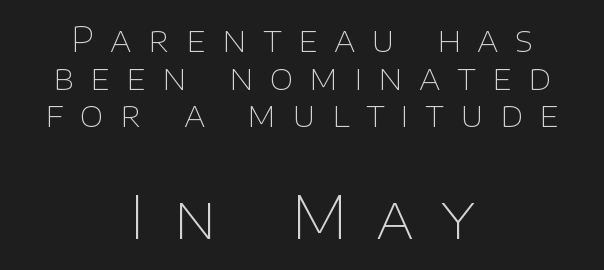
The leading is snug, giving the passage a crowded texture. Heft: none added — not bold. In this sample the second text group is rendered at the bigger scale. Leftover space on each line is divided equally before and after the words. Vertical strokes here are truly vertical.
